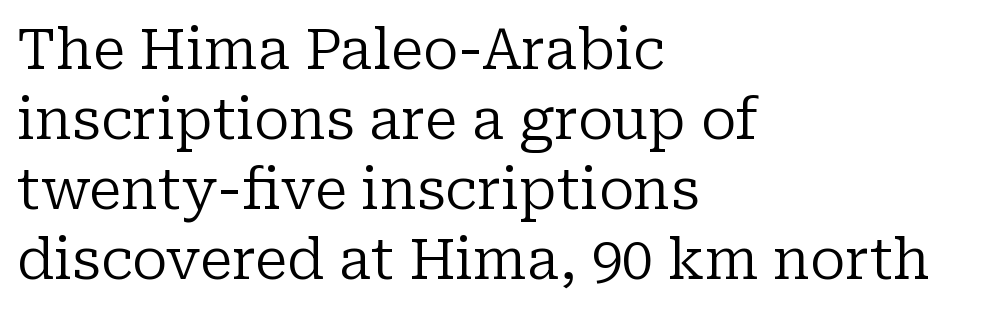
{"serif": "yes", "italic": "no", "bold": "no", "weight": "regular", "width": "normal", "stroke_contrast": "low", "x_height": "medium", "monospaced": "no", "underline": "no", "align": "left", "line_spacing": "normal", "line_spacing_ratio": 1.25, "letter_spacing": "normal", "letter_spacing_em": 0.0, "glyph_px": 56}
